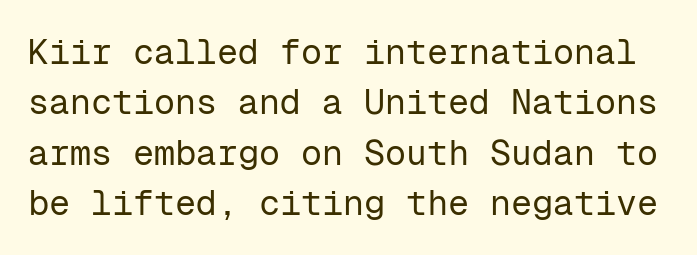
The image shows 35 px regular-weight sans-serif type, upright, monospaced; set normal line spacing (1.44x), normal letter spacing, not underlined; low stroke contrast and a medium x-height.
